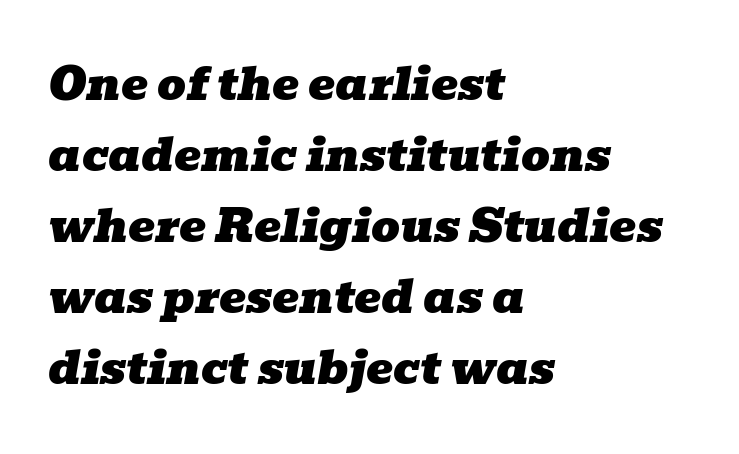
The image shows 45 px wide serif type, italic (leaning right); set left-aligned, normal line spacing (1.58x), normal letter spacing, not underlined; low stroke contrast and a medium x-height.
